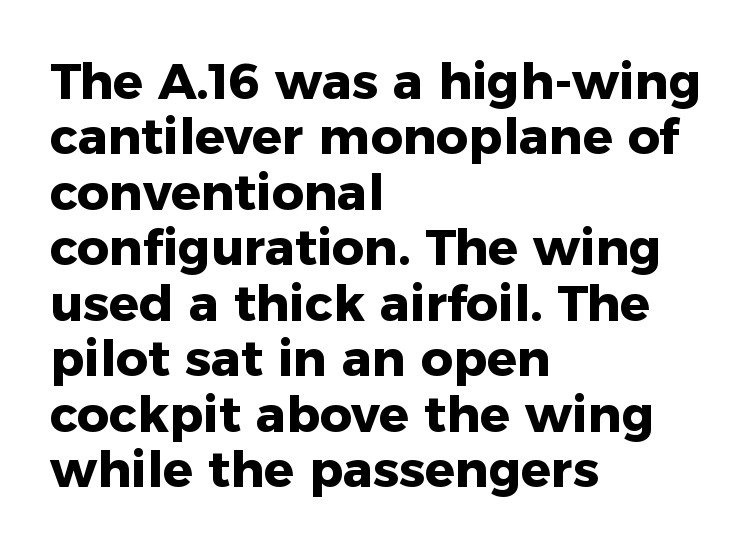
{"serif": "no", "italic": "no", "bold": "yes", "weight": "heavy", "width": "normal", "stroke_contrast": "low", "x_height": "medium", "monospaced": "no", "underline": "no", "align": "left", "line_spacing": "tight", "line_spacing_ratio": 1.11, "letter_spacing": "normal", "letter_spacing_em": 0.0, "glyph_px": 50}
